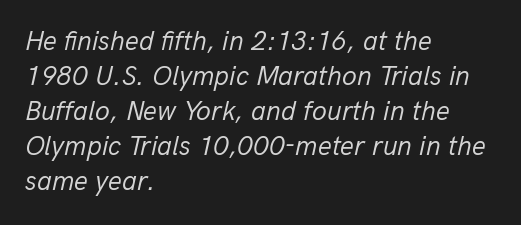
One-word summary of the alignment: left. You could call the tracking neutral — neither tight nor loose. The specimen omits any rule beneath the text block's lines. Summary of weight: not heavy and not bold.
